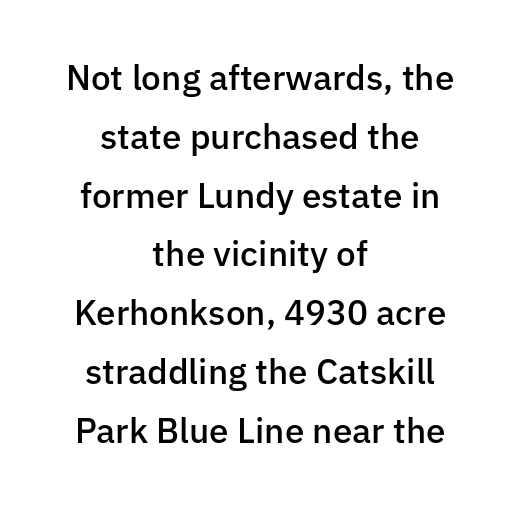
The image shows 35 px semibold sans-serif type, upright; set centered, normal line spacing (1.68x), normal letter spacing, not underlined; low stroke contrast and a medium x-height.
